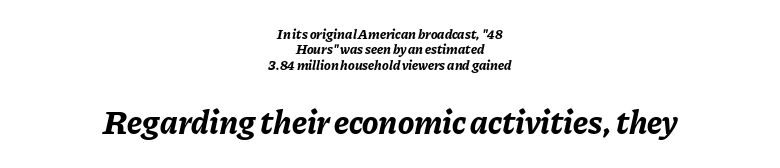
Q: Is the text bold? A: Yes.
Q: Is the text italic (slanted)? A: Yes, it leans right by about 11 degrees.
Q: Is the text underlined? A: No.
Q: How is the paragraph aligned? A: Centered.
Q: Is the spacing between letters normal or unusually wide? A: Normal.
Q: Is the spacing between lines tight, normal or loose? A: Tight.
Q: Which block of text is set in a larger size, the first (top) or the second (bottom)? A: The second (bottom) one.
Q: Width (condensed, normal, or wide)? A: Normal.
Q: Stroke contrast? A: Low.
Q: x-height? A: Medium.
Q: Monospaced? A: No.
